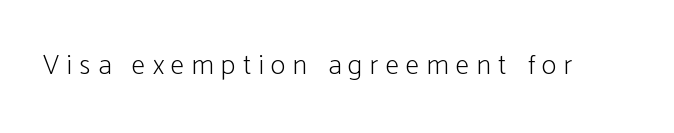
{"serif": "no", "italic": "no", "bold": "no", "weight": "light", "width": "condensed", "stroke_contrast": "low", "x_height": "medium", "monospaced": "no", "underline": "no", "letter_spacing": "wide", "letter_spacing_em": 0.26, "glyph_px": 28}
